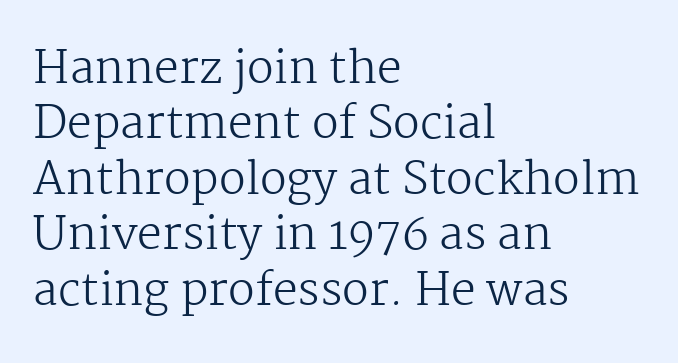
The image shows 44 px regular-weight serif type, upright; set left-aligned, normal line spacing (1.26x), normal letter spacing, not underlined; medium stroke contrast and a medium x-height.
